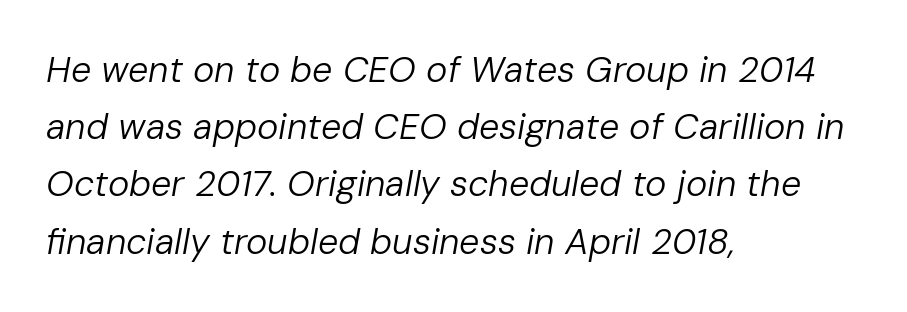
Q: Is the text bold? A: No.
Q: Is the text italic (slanted)? A: Yes, it leans right by about 10 degrees.
Q: Is the text underlined? A: No.
Q: How is the paragraph aligned? A: Left-aligned.
Q: Is the spacing between letters normal or unusually wide? A: Normal.
Q: Is the spacing between lines tight, normal or loose? A: Normal.
Q: Width (condensed, normal, or wide)? A: Normal.
Q: Stroke contrast? A: Low.
Q: x-height? A: Medium.
Q: Monospaced? A: No.
